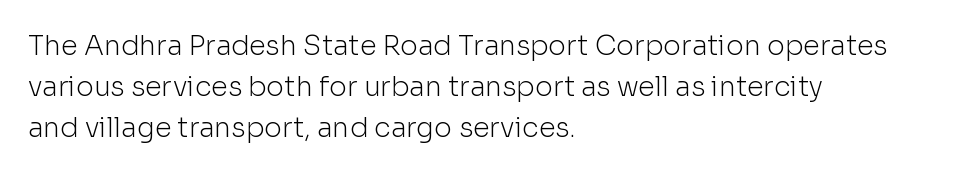
The image shows 27 px text type, upright; set left-aligned, normal line spacing (1.51x), normal letter spacing, not underlined.
